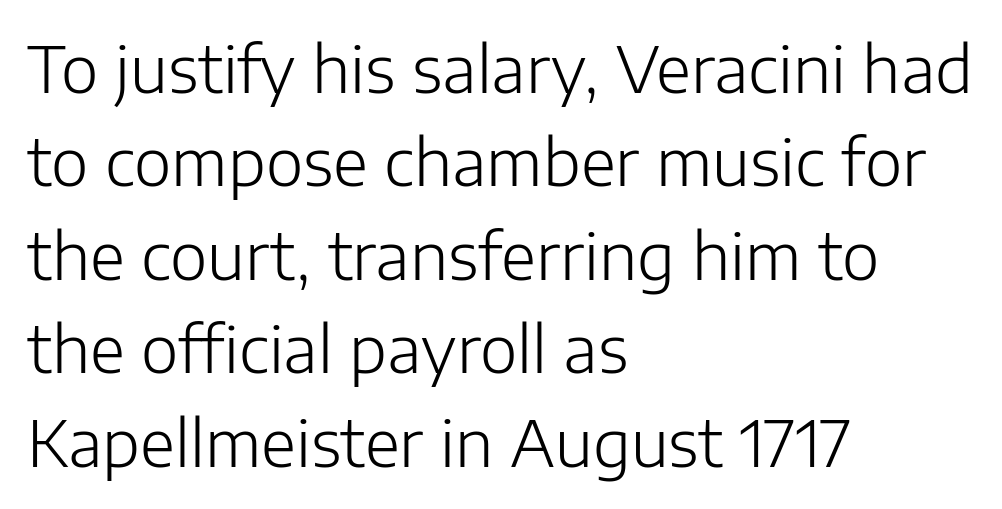
Q: Is the text bold? A: No.
Q: Is the text italic (slanted)? A: No, it is upright.
Q: Is the typeface a serif or a sans-serif typeface? A: Sans-serif.
Q: Is the text underlined? A: No.
Q: How is the paragraph aligned? A: Left-aligned.
Q: Is the spacing between letters normal or unusually wide? A: Normal.
Q: Is the spacing between lines tight, normal or loose? A: Normal.
Q: Width (condensed, normal, or wide)? A: Normal.
Q: Stroke contrast? A: Low.
Q: x-height? A: Medium.
Q: Monospaced? A: No.
